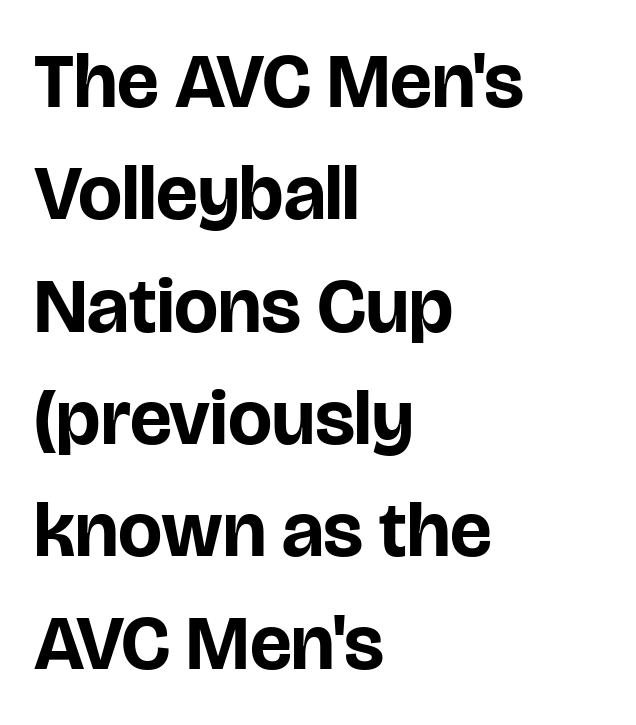
{"serif": "no", "italic": "no", "bold": "yes", "weight": "bold", "width": "normal", "stroke_contrast": "low", "x_height": "large", "monospaced": "no", "underline": "no", "align": "left", "line_spacing": "normal", "line_spacing_ratio": 1.44, "letter_spacing": "normal", "letter_spacing_em": 0.0, "glyph_px": 78}
